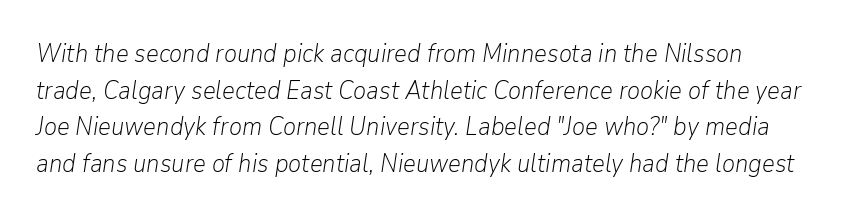
{"italic": "yes", "lean": "right", "slant_degrees": 9, "bold": "no", "underline": "no", "line_spacing": "normal", "line_spacing_ratio": 1.47, "letter_spacing": "normal", "letter_spacing_em": 0.0, "glyph_px": 25}
